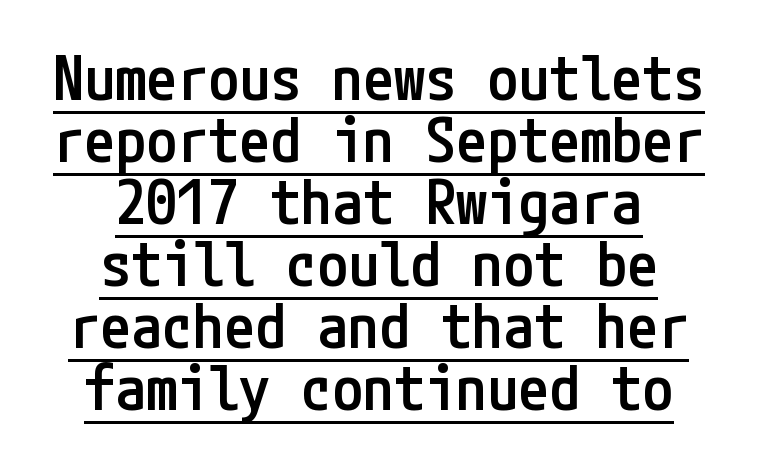
{"serif": "no", "italic": "no", "bold": "semi", "weight": "semibold", "width": "condensed", "stroke_contrast": "low", "x_height": "medium", "underline": "yes", "align": "center", "line_spacing": "tight", "line_spacing_ratio": 1.0, "letter_spacing": "normal", "letter_spacing_em": 0.0, "glyph_px": 62}
